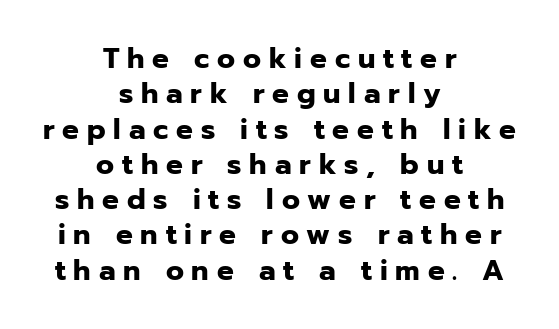
Leading: standard. The face used here is proportionally spaced, like ordinary book or web type. A typesetter would mark this as roman, not italic. The typesetter chose a symmetrical, centered arrangement here. These lines carry a lot of weight — the face is fully bold.
